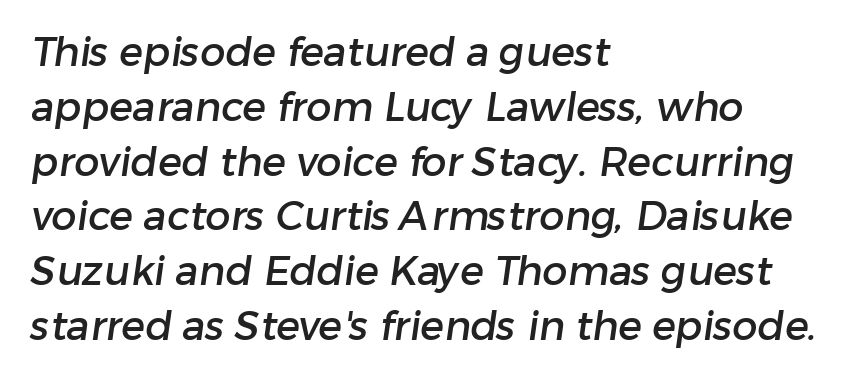
The image shows 40 px sans-serif type; set left-aligned, normal line spacing (1.37x), normal letter spacing, not underlined; low stroke contrast and a medium x-height.
